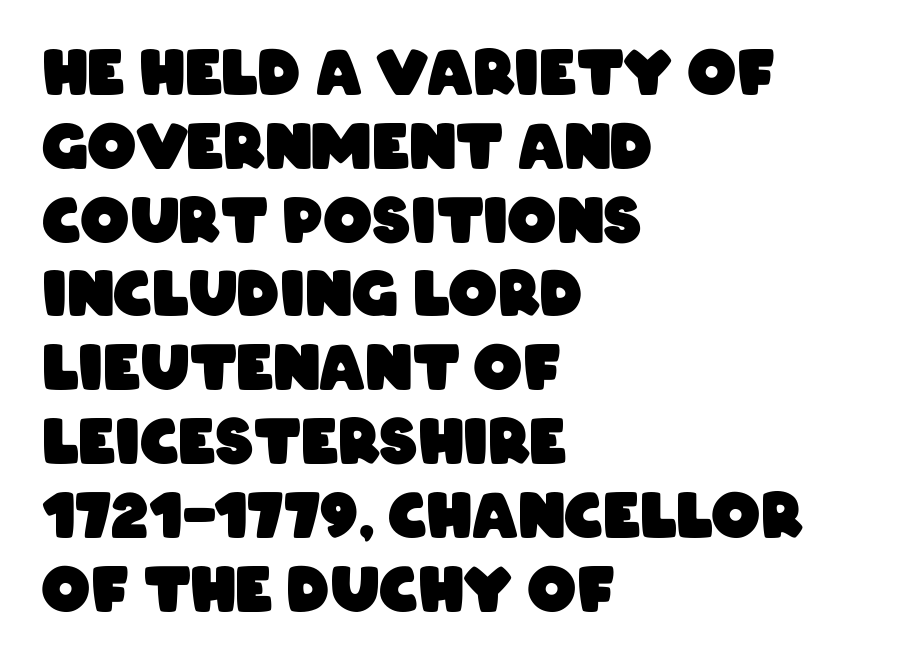
Glyph-to-glyph distance matches everyday printed text. Weight: bold. The gap between lines stays unmarked. Short and long lines alike share a common starting point at left. Font category for this specimen: sans-serif. A typesetter would call this proportional, since set widths differ per character.
